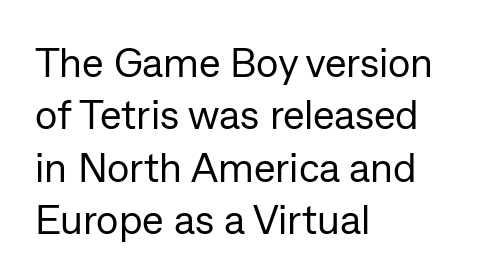
Q: Is the text bold? A: No.
Q: Is the text italic (slanted)? A: No, it is upright.
Q: Is the typeface a serif or a sans-serif typeface? A: Sans-serif.
Q: Is the text underlined? A: No.
Q: How is the paragraph aligned? A: Left-aligned.
Q: Is the spacing between letters normal or unusually wide? A: Normal.
Q: Is the spacing between lines tight, normal or loose? A: Normal.
Q: Width (condensed, normal, or wide)? A: Normal.
Q: Stroke contrast? A: Low.
Q: x-height? A: Medium.
Q: Monospaced? A: No.
